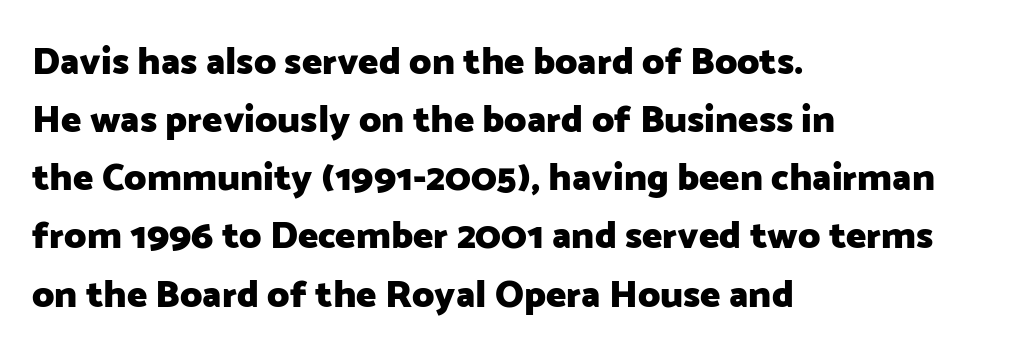
The image shows 38 px heavy sans-serif type, upright; set left-aligned, normal line spacing (1.53x), normal letter spacing, not underlined; low stroke contrast and a medium x-height.
